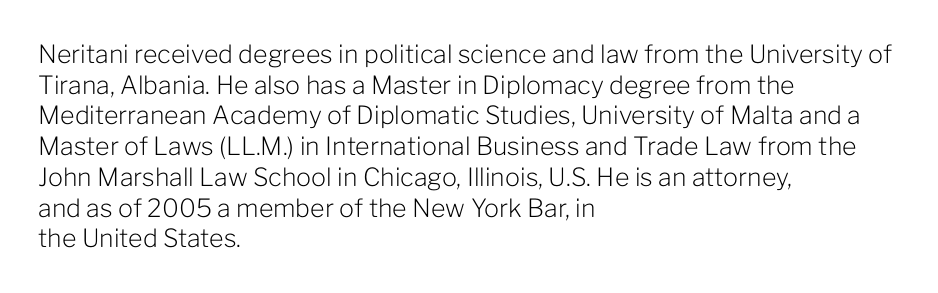
The image shows 25 px text type, upright; set left-aligned, line spacing 1.23x, normal letter spacing, not underlined.
